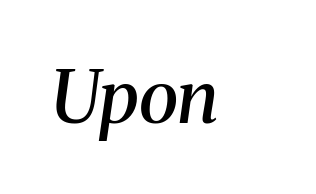
Q: Is the text bold? A: Semi-bold.
Q: Is the text italic (slanted)? A: Yes, it leans right by about 8 degrees.
Q: Is the typeface a serif or a sans-serif typeface? A: Serif.
Q: Is the text underlined? A: No.
Q: Is the spacing between letters normal or unusually wide? A: Normal.
Q: Width (condensed, normal, or wide)? A: Normal.
Q: Stroke contrast? A: Medium.
Q: x-height? A: Medium.
Q: Monospaced? A: No.
